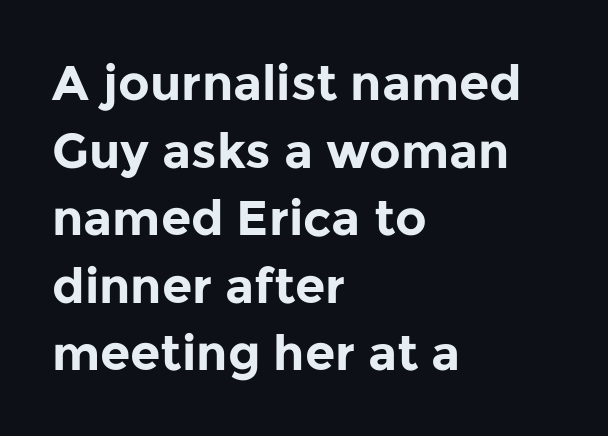
The image shows 49 px bold sans-serif type, upright; set left-aligned, normal line spacing (1.38x), normal letter spacing, not underlined; low stroke contrast and a medium x-height.
